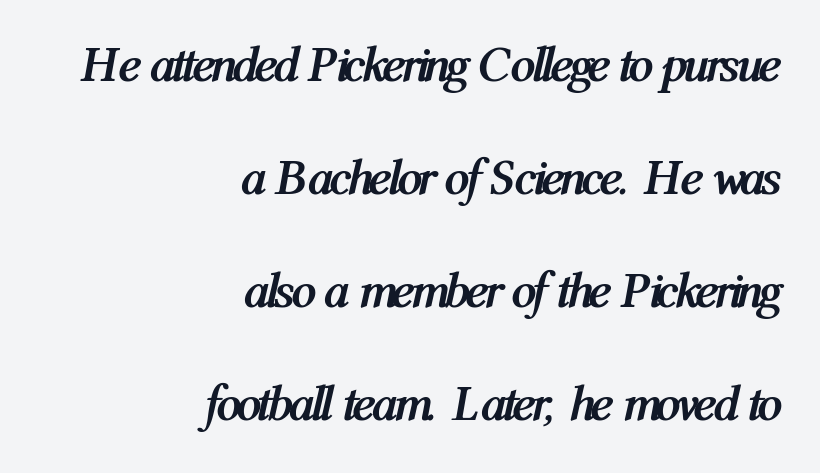
The area under the type is left untouched. A typesetter would mark this as italic. The paragraph has a hard right edge and a soft left edge. Observe the ordinary spacing: letters are neighbours, not strangers. Each letter keeps its own natural width here, so spacing adapts to shape.
